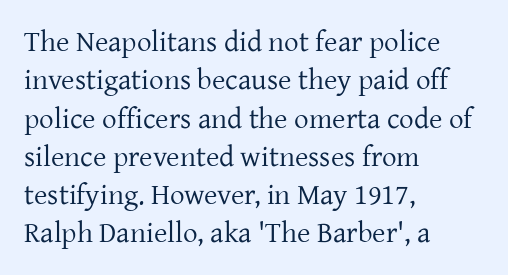
The image shows 29 px regular-weight serif type, upright; set left-aligned, normal line spacing (1.32x), normal letter spacing, not underlined; low stroke contrast and a medium x-height.
